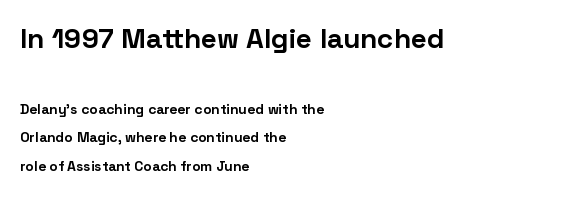
{"serif": "no", "italic": "no", "bold": "yes", "weight": "bold", "width": "normal", "stroke_contrast": "low", "x_height": "medium", "monospaced": "no", "underline": "no", "align": "left", "line_spacing": "loose", "line_spacing_ratio": 2.05, "letter_spacing": "normal", "letter_spacing_em": 0.0, "larger_block": "first", "size_ratio": 2.0, "glyph_px": 28}
